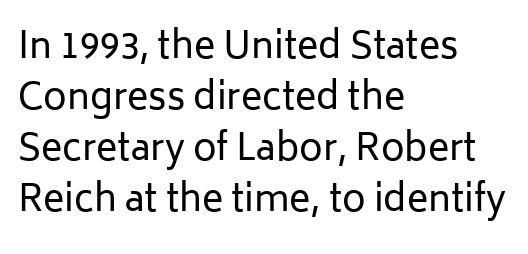
The image shows 36 px regular-weight sans-serif type, upright; set left-aligned, normal line spacing (1.42x), normal letter spacing, not underlined; low stroke contrast and a medium x-height.
